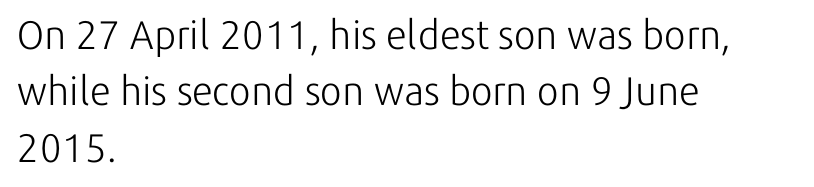
Baseline-to-baseline distance is the conventional proportion of letter height. Inter-character spacing is left at the font's built-in metrics. The letters look calm and open, with moderate or lighter stems. Spacing verdict: proportional, widths tailored to each character. Typographically, this falls in the sans-serif category. Where is the straight margin? On the left.
